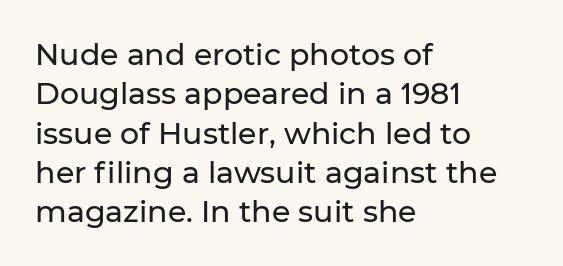
The image shows 30 px sans-serif type, upright; set left-aligned, normal line spacing (1.31x), normal letter spacing, not underlined; low stroke contrast and a medium x-height.
